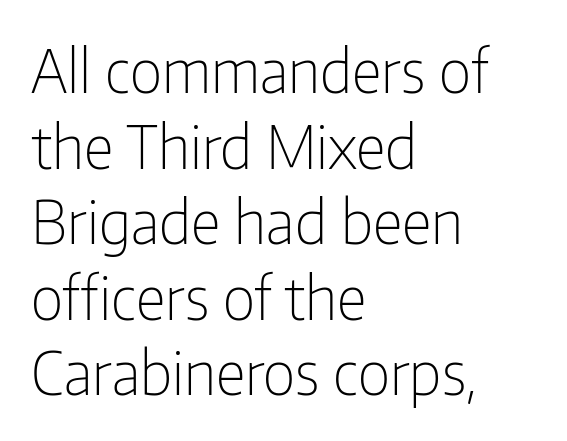
Q: Is the text bold? A: No.
Q: Is the text italic (slanted)? A: No, it is upright.
Q: Is the typeface a serif or a sans-serif typeface? A: Sans-serif.
Q: Is the text underlined? A: No.
Q: How is the paragraph aligned? A: Left-aligned.
Q: Is the spacing between letters normal or unusually wide? A: Normal.
Q: Is the spacing between lines tight, normal or loose? A: Normal.
Q: Width (condensed, normal, or wide)? A: Condensed.
Q: Stroke contrast? A: Low.
Q: x-height? A: Medium.
Q: Monospaced? A: No.
